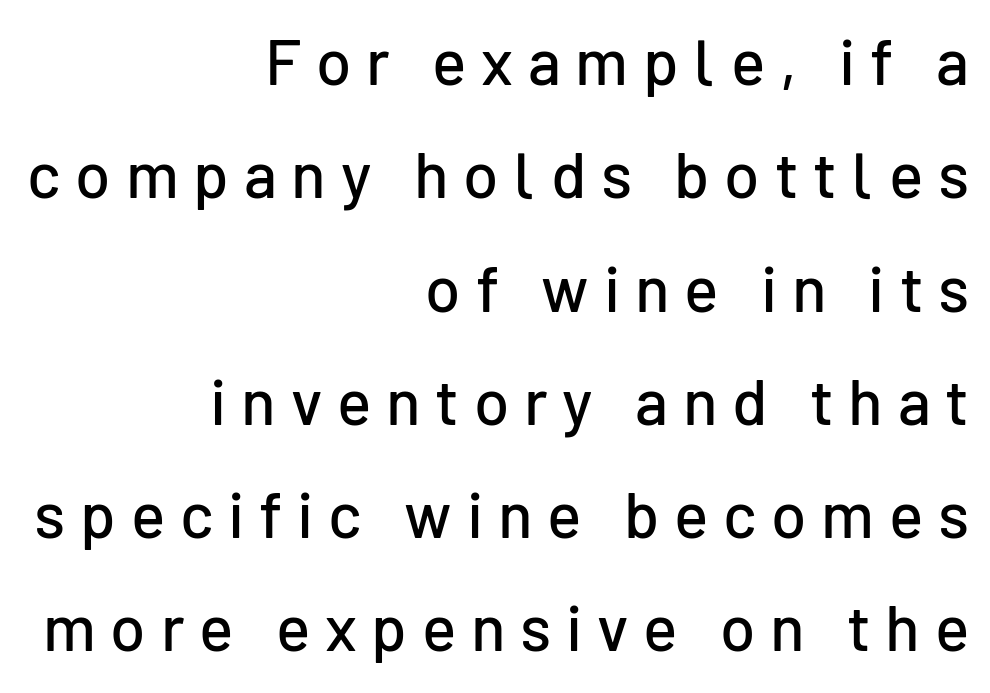
The image shows 64 px sans-serif type, upright; set right-aligned, line spacing 1.77x, unusually wide letter spacing (+0.23 em), not underlined; low stroke contrast and a medium x-height.
